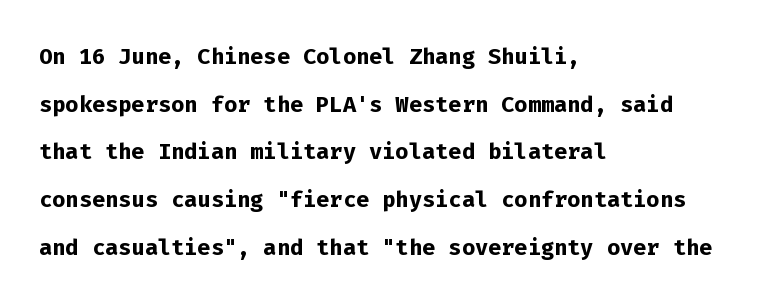
{"serif": "no", "italic": "no", "bold": "yes", "weight": "semibold", "width": "normal", "stroke_contrast": "low", "x_height": "medium", "monospaced": "yes", "underline": "no", "align": "left", "line_spacing": "normal", "line_spacing_ratio": 1.54, "letter_spacing": "normal", "letter_spacing_em": 0.0, "glyph_px": 31}
